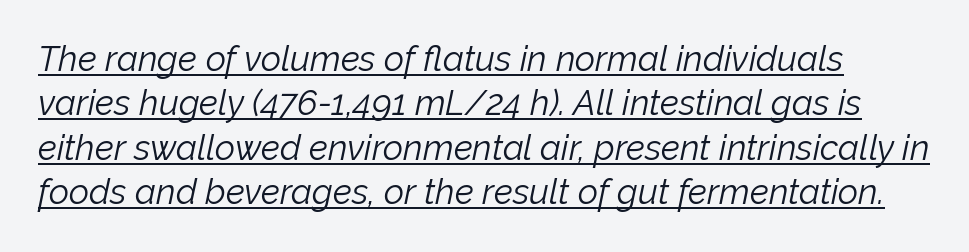
The image shows 35 px light type, italic (leaning right); set normal line spacing (1.27x), normal letter spacing, underlined; low stroke contrast and a medium x-height.
